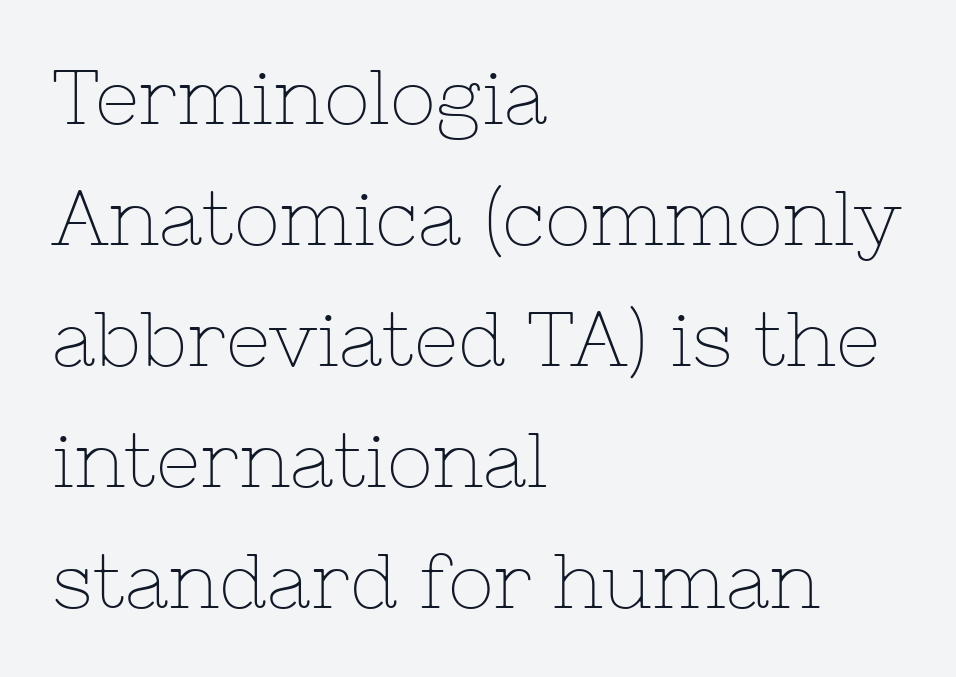
Q: Is the text bold? A: No.
Q: Is the text italic (slanted)? A: No, it is upright.
Q: Is the typeface a serif or a sans-serif typeface? A: Serif.
Q: Is the text underlined? A: No.
Q: How is the paragraph aligned? A: Left-aligned.
Q: Is the spacing between letters normal or unusually wide? A: Normal.
Q: Is the spacing between lines tight, normal or loose? A: Normal.
Q: Width (condensed, normal, or wide)? A: Normal.
Q: Stroke contrast? A: Low.
Q: x-height? A: Medium.
Q: Monospaced? A: No.
